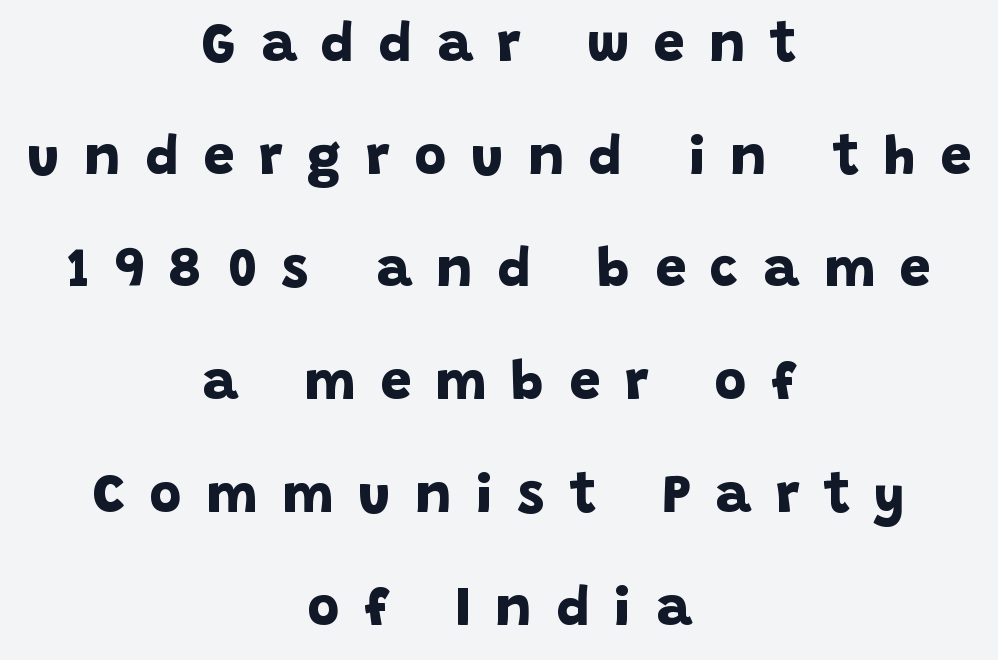
Typographic density is high because the face is bold. Note the varied advance widths — an 'i' is clearly narrower than an 'm'. The rendering shows plain stroke endings on the letterforms — a sans-serif design. The passage shown is not underscored anywhere.
